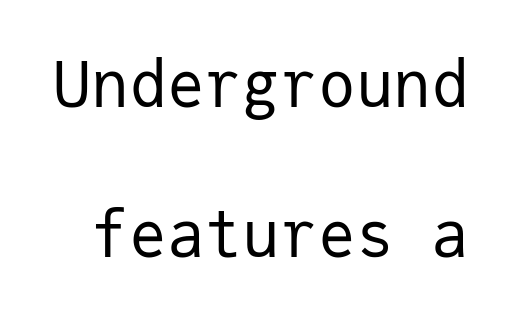
Weight: in the light-to-regular range. Reading down the column, the eye jumps a long way to each next line. Quick note: not italic, upright. The rendering uses typewriter-style spacing with identical character cells.
